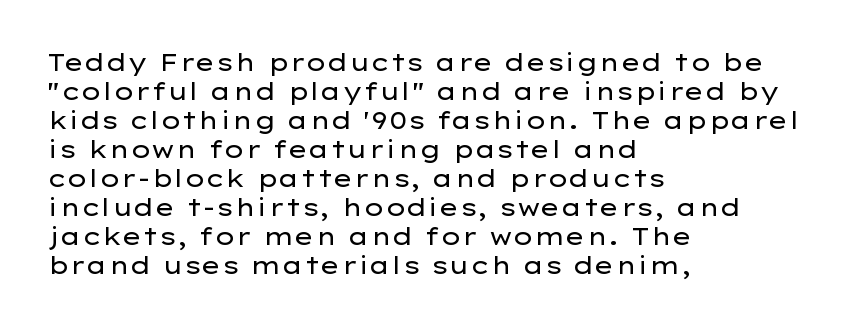
The image shows 24 px text type, upright; set left-aligned, line spacing 1.21x, normal letter spacing, not underlined.
